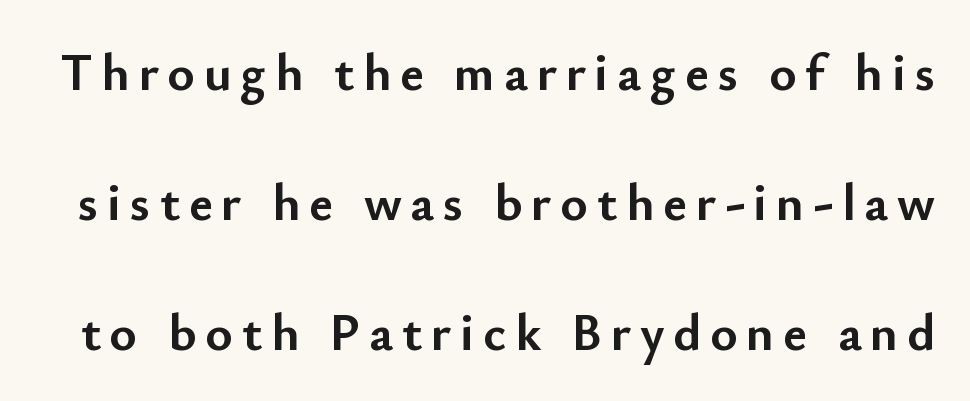
Q: Is the text bold? A: Yes.
Q: Is the text italic (slanted)? A: No, it is upright.
Q: Is the typeface a serif or a sans-serif typeface? A: Sans-serif.
Q: Is the text underlined? A: No.
Q: Is the spacing between lines tight, normal or loose? A: Loose.
Q: Width (condensed, normal, or wide)? A: Normal.
Q: Stroke contrast? A: Low.
Q: x-height? A: Small.
Q: Monospaced? A: No.
